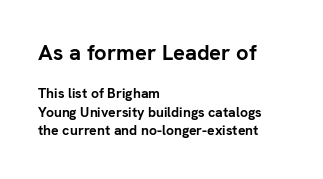
Tall strokes in this sample are plumb rather than angled. This rendering leaves character spacing at its baseline value. A student would notice the top passage is typeset larger than what follows. Successive baselines arrive at the customary interval. Line beginnings align vertically; line endings do not.
